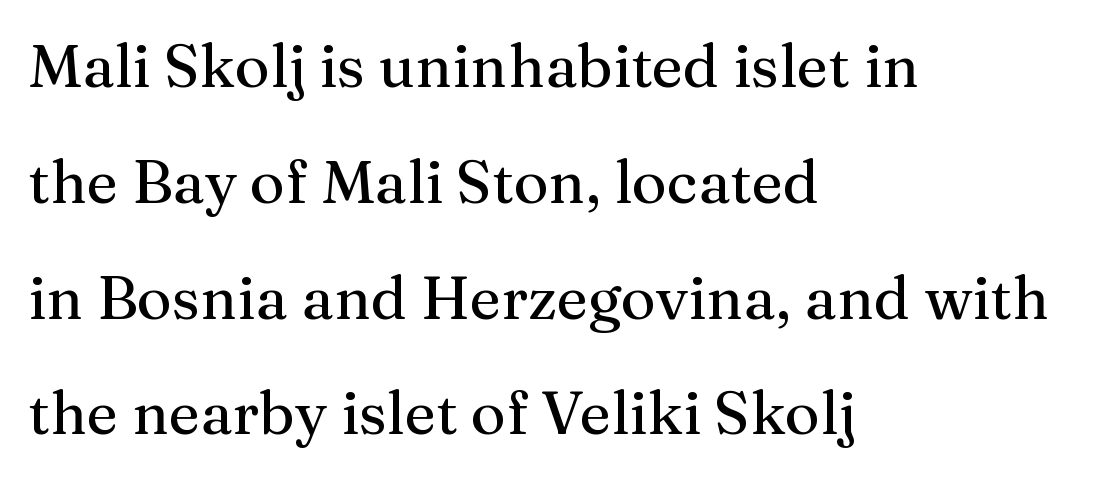
Q: Is the text italic (slanted)? A: No, it is upright.
Q: Is the typeface a serif or a sans-serif typeface? A: Serif.
Q: Is the text underlined? A: No.
Q: How is the paragraph aligned? A: Left-aligned.
Q: Is the spacing between letters normal or unusually wide? A: Normal.
Q: Is the spacing between lines tight, normal or loose? A: Loose.
Q: Width (condensed, normal, or wide)? A: Normal.
Q: Stroke contrast? A: Medium.
Q: x-height? A: Medium.
Q: Monospaced? A: No.
